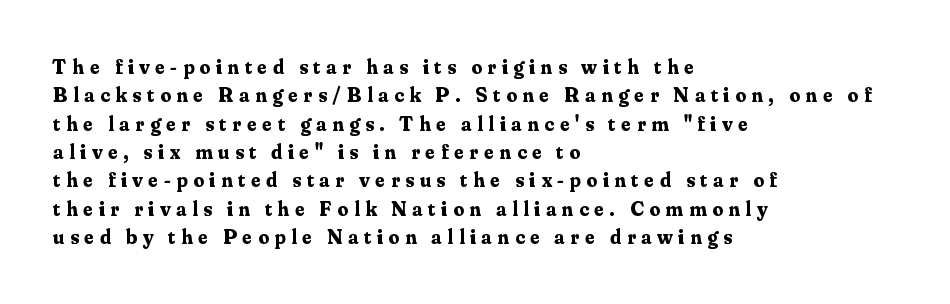
Q: Is the text bold? A: Yes.
Q: Is the text italic (slanted)? A: No, it is upright.
Q: Is the text underlined? A: No.
Q: How is the paragraph aligned? A: Left-aligned.
Q: Is the spacing between letters normal or unusually wide? A: Unusually wide.
Q: Is the spacing between lines tight, normal or loose? A: Normal.
